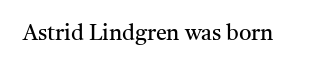
The space directly below the letters is spotless. Quick note: not italic, upright. The line texture is even and compact thanks to regular tracking. These glyphs show unthickened strokes, regular width or finer.
